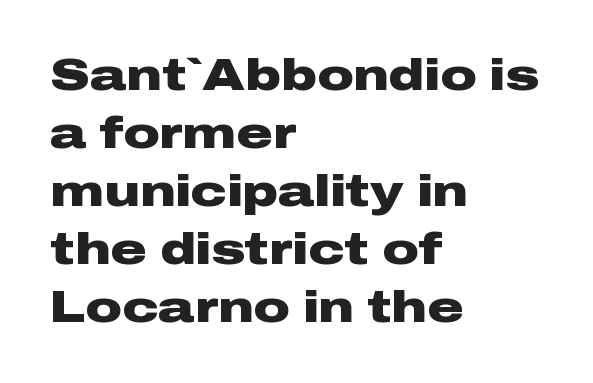
{"serif": "no", "italic": "no", "bold": "yes", "weight": "heavy", "width": "wide", "stroke_contrast": "low", "x_height": "medium", "monospaced": "no", "underline": "no", "align": "left", "line_spacing": "normal", "line_spacing_ratio": 1.29, "letter_spacing": "normal", "letter_spacing_em": 0.0, "glyph_px": 45}
